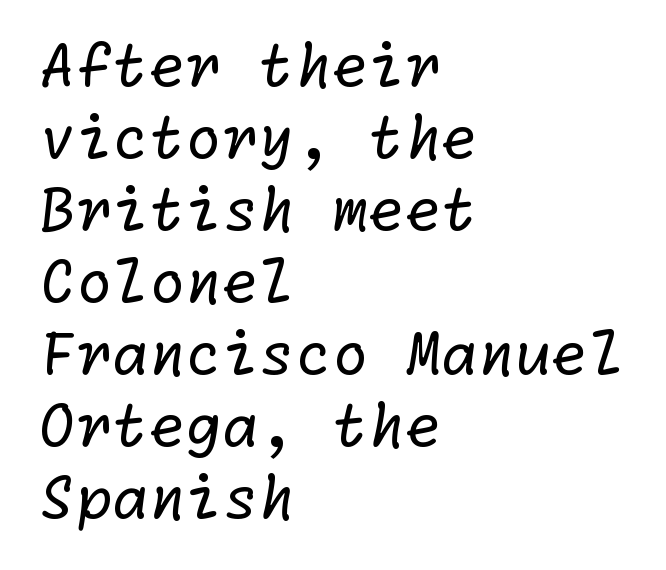
No word sits above an underline. There is no visible air inserted between adjacent glyphs. Letters have the restrained weight of plain body copy at most. Note: no serifs on the glyphs.
